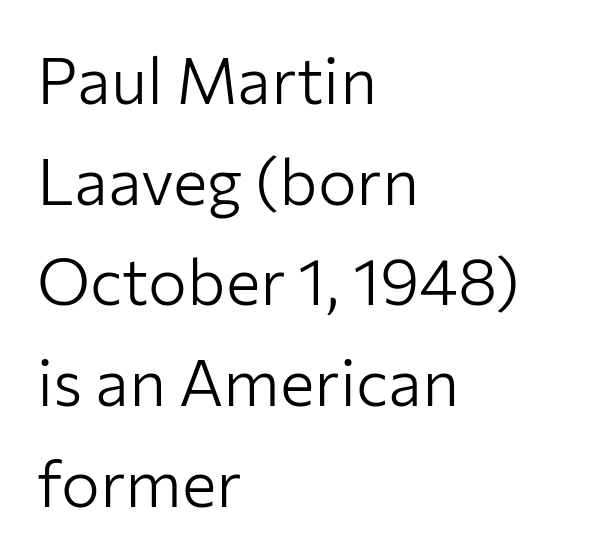
Q: Is the text bold? A: No.
Q: Is the text italic (slanted)? A: No, it is upright.
Q: Is the typeface a serif or a sans-serif typeface? A: Sans-serif.
Q: Is the text underlined? A: No.
Q: How is the paragraph aligned? A: Left-aligned.
Q: Is the spacing between letters normal or unusually wide? A: Normal.
Q: Is the spacing between lines tight, normal or loose? A: Normal.
Q: Width (condensed, normal, or wide)? A: Normal.
Q: Stroke contrast? A: Low.
Q: x-height? A: Medium.
Q: Monospaced? A: No.
